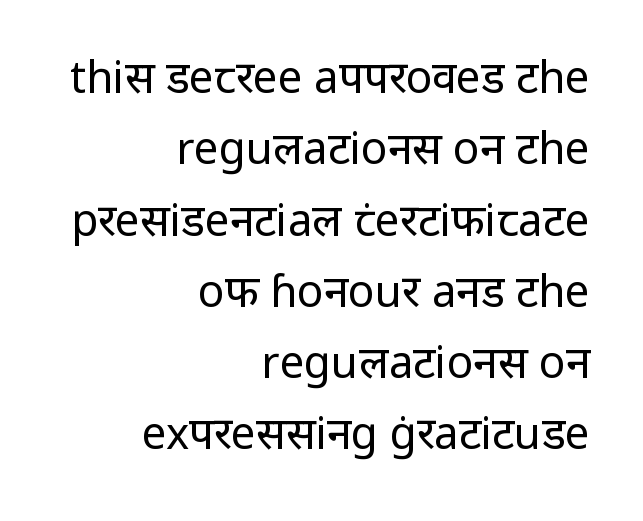
Nothing sits at the stroke ends, so this counts as sans-serif. Characters remain perfectly vertical along every line. Alignment: flush right. Any mark beneath the type? The region is blank. Tracking here is standard; glyphs follow each other at the usual distance. The rendering uses natural spacing where letterforms have individual widths.
